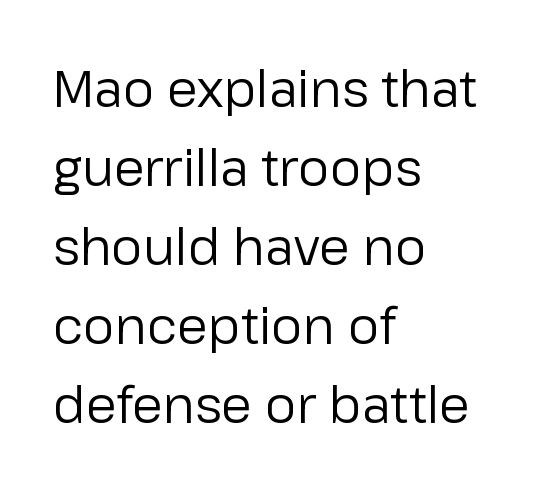
{"serif": "no", "italic": "no", "bold": "no", "weight": "regular", "width": "normal", "stroke_contrast": "low", "x_height": "medium", "monospaced": "no", "underline": "no", "align": "left", "line_spacing": "normal", "line_spacing_ratio": 1.58, "letter_spacing": "normal", "letter_spacing_em": 0.0, "glyph_px": 50}
